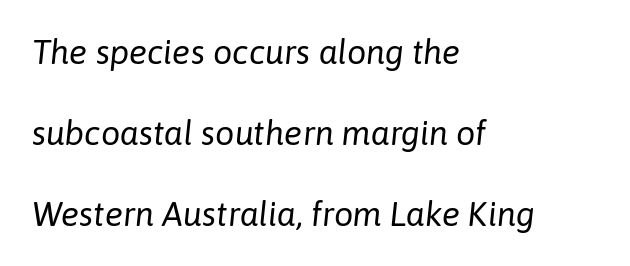
Bold? No — there's no thickening of the strokes. The gap between lines stays unmarked. Casual observation: everything's shoved over to the left. Slant detected: the letters are inclined. The gaps between neighbouring characters are ordinary and unremarkable. Here the designer chose a conventional face with non-uniform glyph widths.
